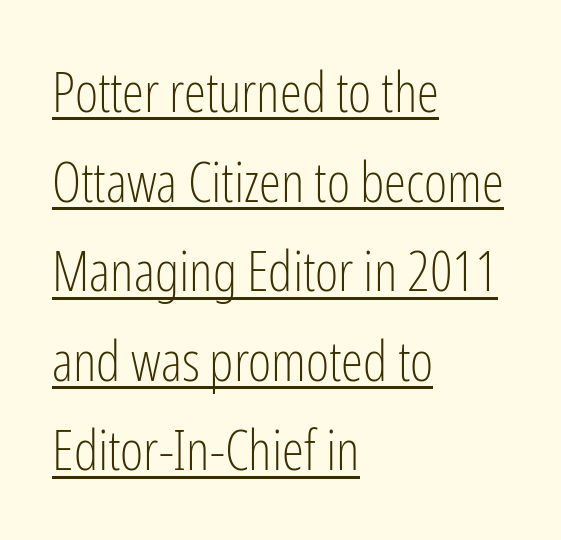
No heavy texture on the line: the type isn't bold. Serifs: no, the terminals of the letterforms are clean. Compared with typical paragraphs, the rows here are spaced about the same. The passage shown is underscored from start to finish. Nothing unusual about the tracking: characters are spaced as the font intends.
